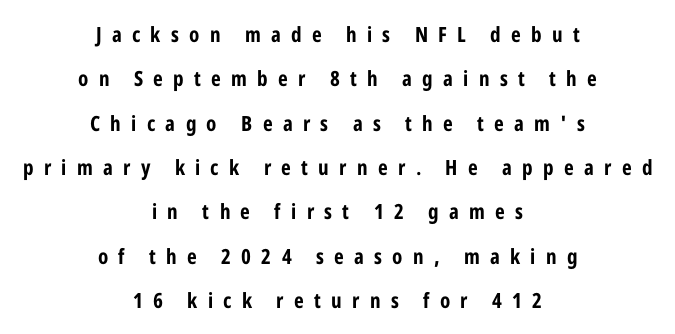
The image shows 21 px bold type, upright; set centered, loose line spacing (2.11x), unusually wide letter spacing (+0.49 em), not underlined.
